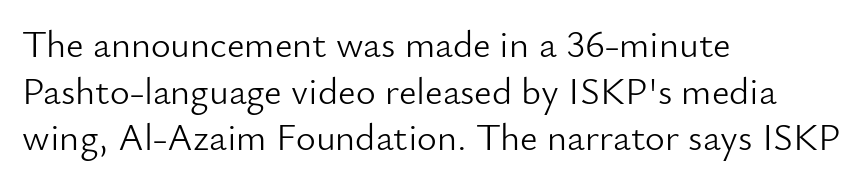
The gap between lines stays unmarked. The type sits square on the baseline with zero lean. Stems here are at most as thick as an everyday book face. Teacher's note: observe the even left margin — that is flush-left alignment. Think of a printed novel: that variable character pitch is what you see here. You could call the tracking neutral — neither tight nor loose.
